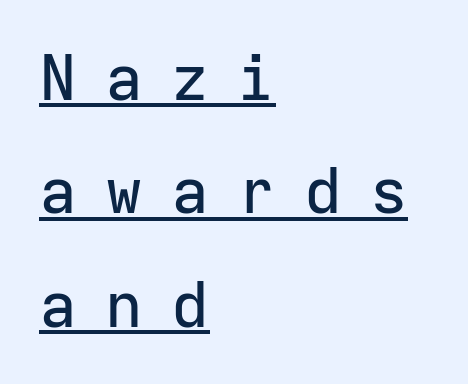
The rendering uses typewriter-style spacing with identical character cells. The typeface chosen for these lines omits serifs. These lines stack with their left ends in a neat column. Ordinary non-slanted type is in use.
